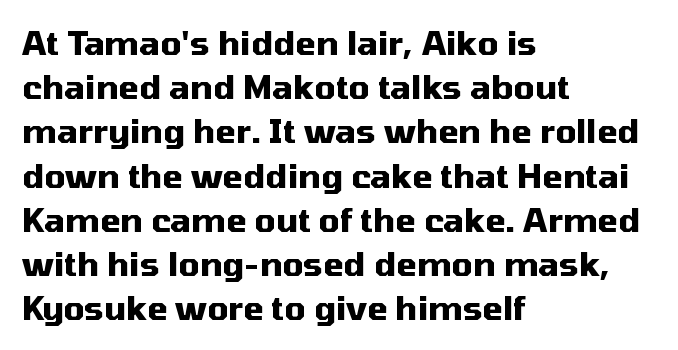
{"serif": "no", "italic": "no", "bold": "yes", "weight": "heavy", "width": "normal", "stroke_contrast": "medium", "x_height": "medium", "monospaced": "no", "underline": "no", "align": "left", "line_spacing": "normal", "line_spacing_ratio": 1.34, "letter_spacing": "normal", "letter_spacing_em": 0.0, "glyph_px": 33}
